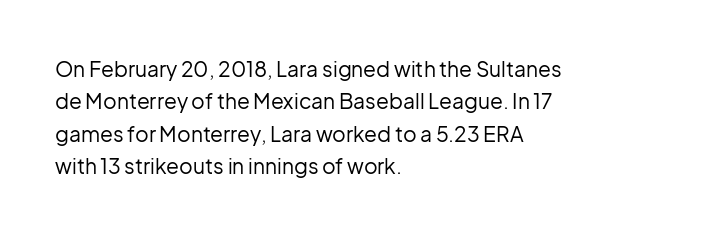
Q: Is the text bold? A: No.
Q: Is the text italic (slanted)? A: No, it is upright.
Q: Is the text underlined? A: No.
Q: How is the paragraph aligned? A: Left-aligned.
Q: Is the spacing between letters normal or unusually wide? A: Normal.
Q: Is the spacing between lines tight, normal or loose? A: Normal.
